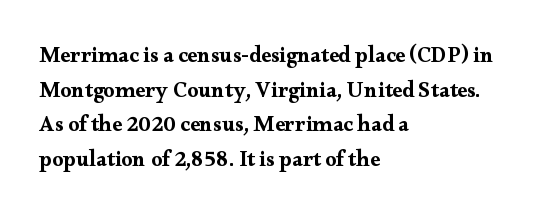
{"italic": "no", "underline": "no", "align": "left", "line_spacing": "normal", "line_spacing_ratio": 1.57, "letter_spacing": "normal", "letter_spacing_em": 0.0, "glyph_px": 22}
